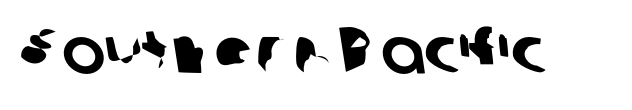
A sans-serif font was chosen for this passage. Students, note that the glyphs here touch the page at normal intervals. Honestly, there is no underline to notice here at all. A typesetter would call this proportional, since set widths differ per character.
